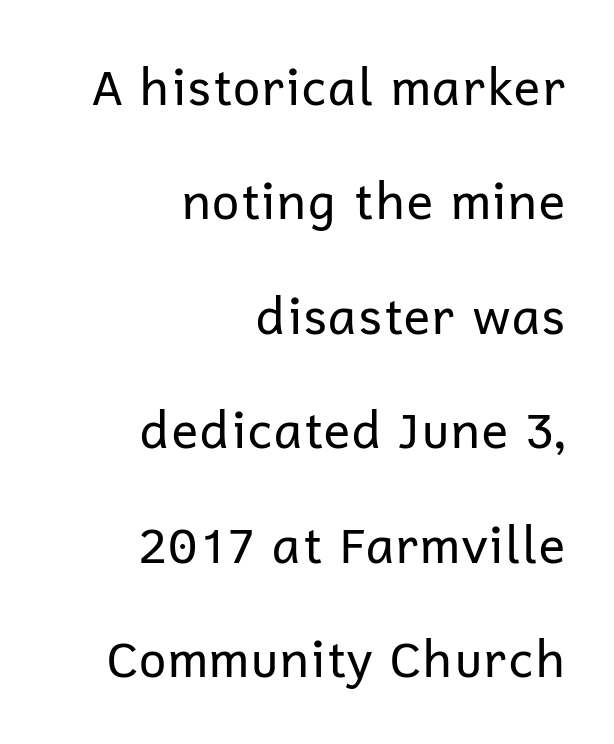
A typesetter would call this proportional, since set widths differ per character. Designer's note — italics off, roman on. Regarding serifs, this sample does without them. Does the copy run flush right? Yes — the right margin is perfectly even.
